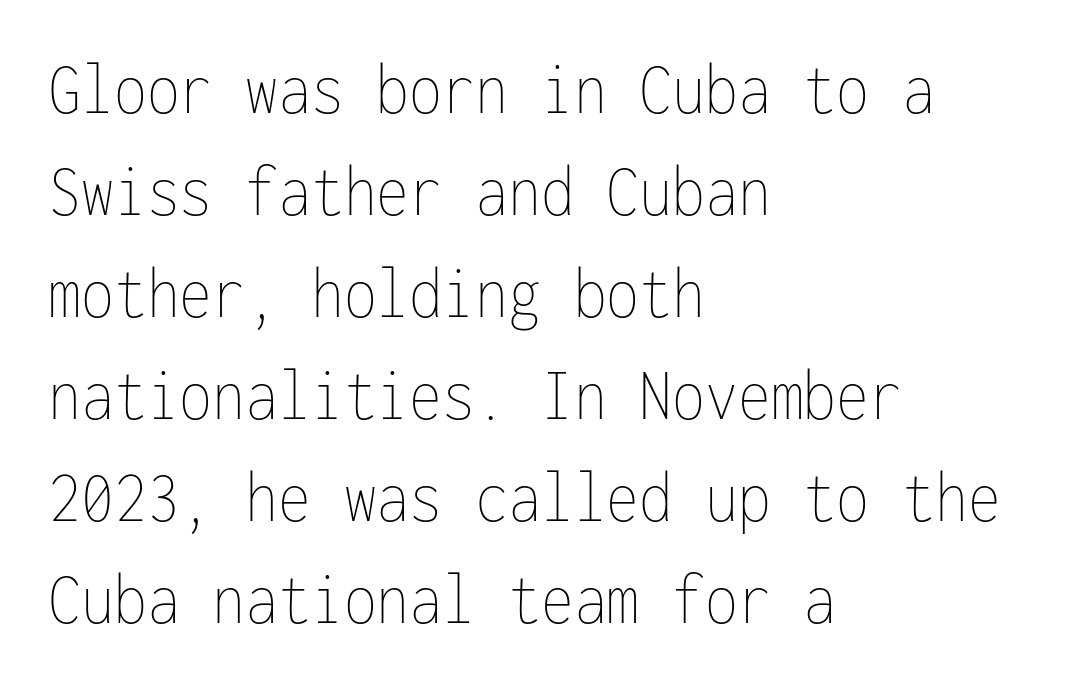
{"italic": "no", "bold": "no", "weight": "thin", "width": "condensed", "stroke_contrast": "low", "x_height": "medium", "monospaced": "yes", "underline": "no", "align": "left", "line_spacing": "normal", "line_spacing_ratio": 1.36, "letter_spacing": "normal", "letter_spacing_em": 0.0, "glyph_px": 75}
